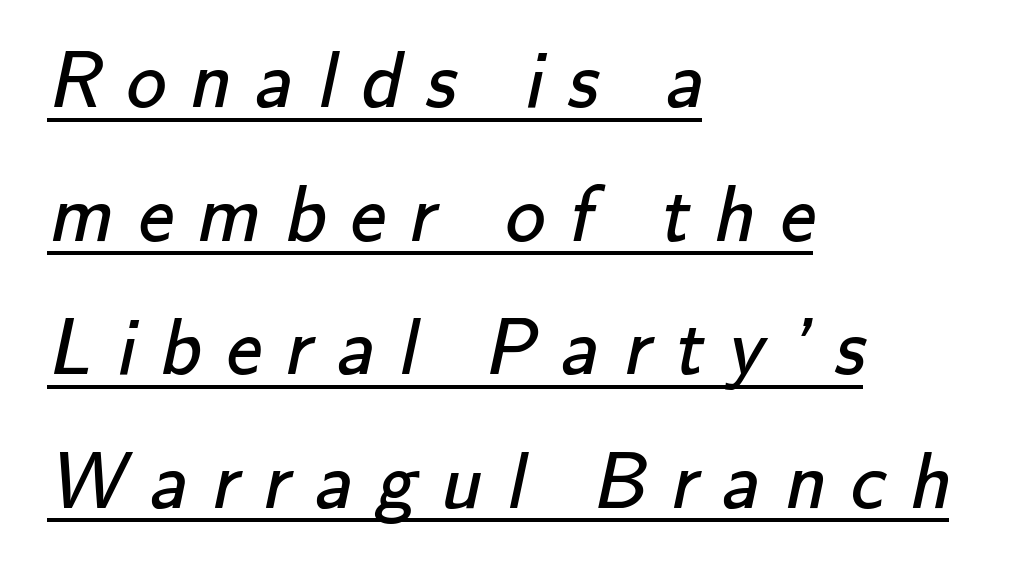
The image shows 80 px regular-weight sans-serif type; set left-aligned, normal line spacing (1.67x), unusually wide letter spacing (+0.3 em), underlined; low stroke contrast and a small x-height.
